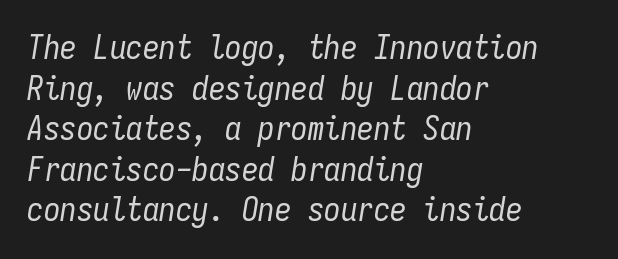
The rag falls on the right side of this text block. The line texture is even and compact thanks to regular tracking. Nobody drew a line under any word here. Fixed-width glyphs throughout — classic coding-font behaviour.
